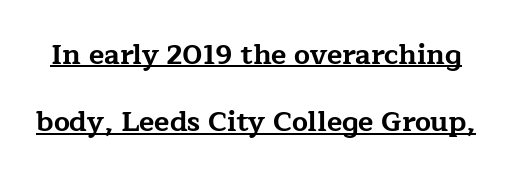
{"serif": "yes", "italic": "no", "bold": "yes", "weight": "bold", "width": "wide", "stroke_contrast": "low", "x_height": "medium", "monospaced": "no", "underline": "yes", "line_spacing": "loose", "line_spacing_ratio": 2.41, "letter_spacing": "normal", "letter_spacing_em": 0.0, "glyph_px": 28}
